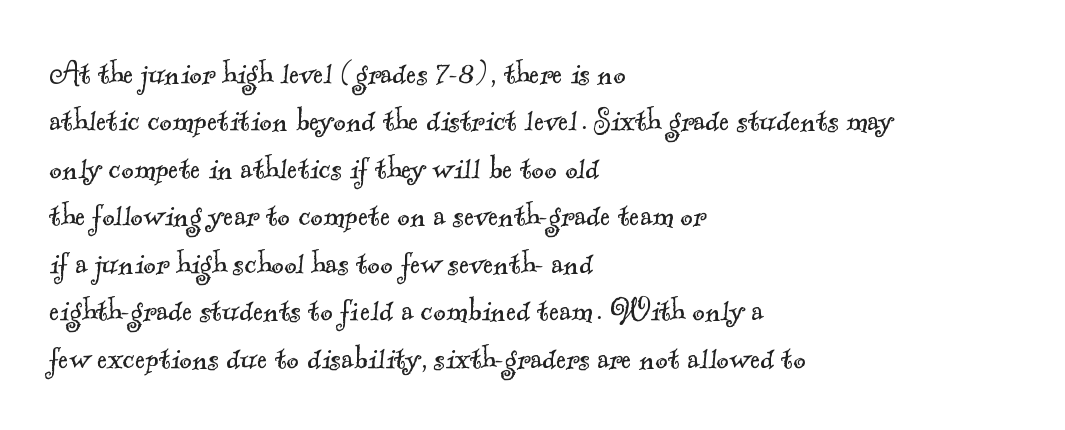
Any mark beneath the type? The region is blank. Each letter keeps its own natural width here, so spacing adapts to shape. In terms of letterspacing, this is plain default setting. The weight tops out at a normal text grade. Classification — serif. The rendering anchors every line to the left-hand side.
